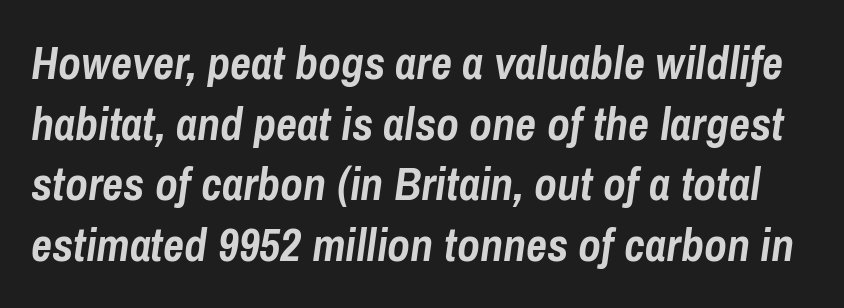
The rendering keeps characters at their native spacing. The rendering uses a bold face; every stroke is thick and dark. This sample has the flowing, uneven cadence of proportional lettering. Has an underline been added? It has not. The font's italic variant was chosen for this text.
